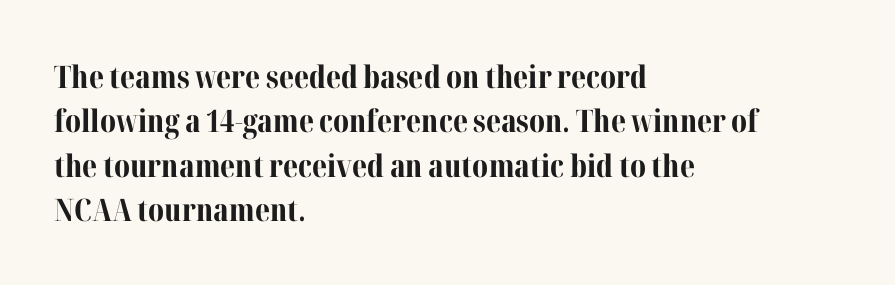
The image shows 31 px bold serif type, upright; set left-aligned, normal line spacing (1.43x), normal letter spacing, not underlined; medium stroke contrast and a medium x-height.
